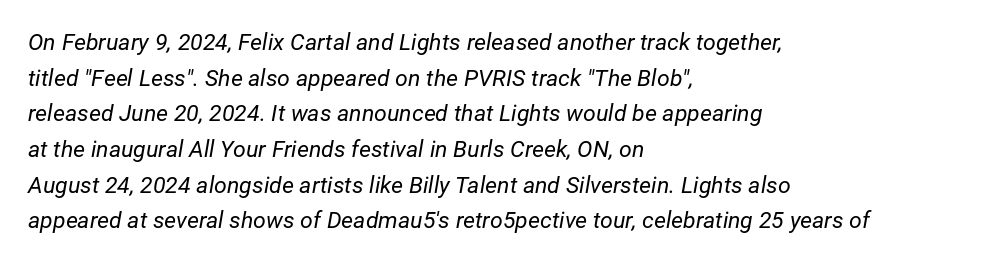
It's the slanting kind of type. Glyph-to-glyph distance matches everyday printed text. Weight: not bold — regular or lighter. Layout note: lines flush left.
